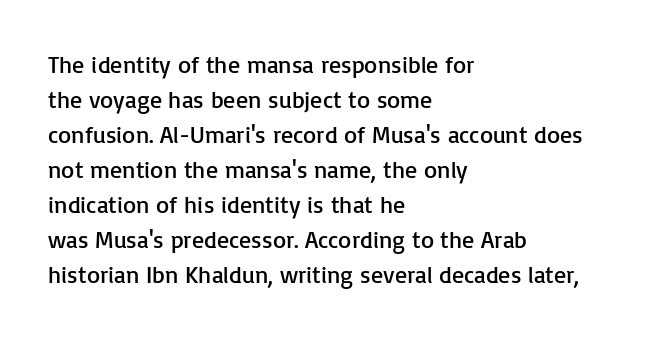
{"italic": "no", "bold": "no", "underline": "no", "align": "left", "line_spacing": "normal", "line_spacing_ratio": 1.46, "letter_spacing": "normal", "letter_spacing_em": 0.0, "glyph_px": 24}
